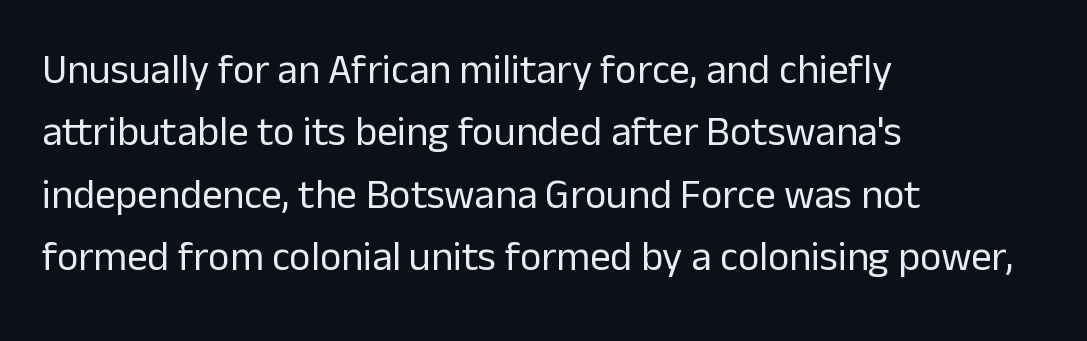
Every row of glyphs begins at an identical x-position on the left. Proportional: the letters do not fall into vertical columns. Has an underline been added? It has not. Compared with typical body copy, the letter spacing here is the same. The font sits on the lighter half of the weight spectrum, regular included. Nope, not italic — everything's standing straight.
